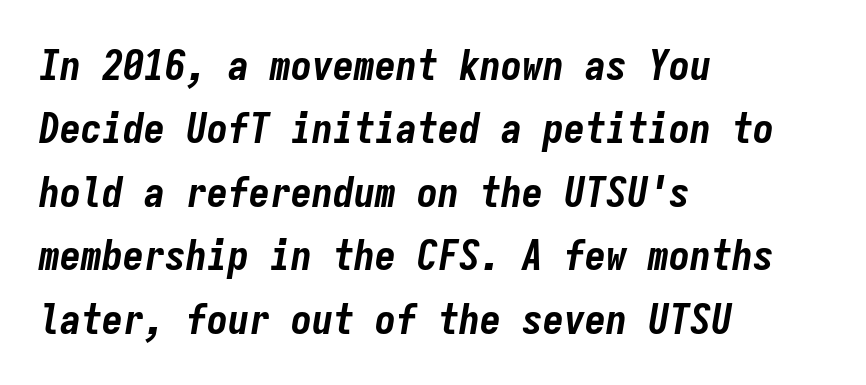
There is no visible air inserted between adjacent glyphs. A typesetter would mark this as italic. This sample is left-justified, so line endings fall wherever the words run out. Line spacing here is normal. A bare baseline throughout the passage. Heavy, bold letterforms.
